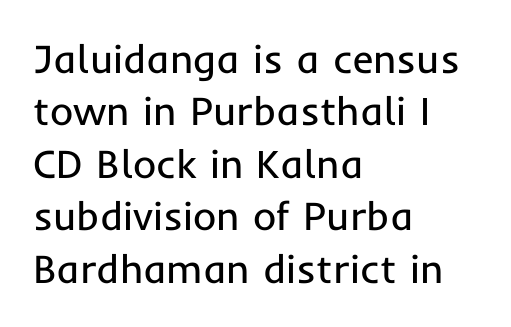
In terms of leading, this rendering sits right in the middle. This sample has the flowing, uneven cadence of proportional lettering. I'd call this a sans setting — the letters go barefoot. No chunkiness to these letters — they're not bold. Teacher's note: observe the even left margin — that is flush-left alignment.
